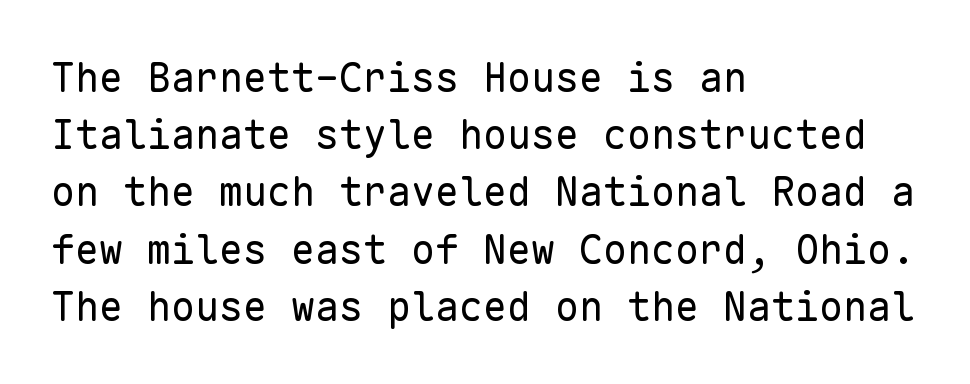
Letters rest on an invisible, unmarked baseline. Each stroke keeps to a modest, everyday thickness or less. The face used here is a sans, in the tradition of grotesques and geometrics. The tracking reads as untouched default to a designer's eye. Left-aligned paragraph, ragged on the right. A typesetter would call this monospace, since all characters share one set width.
